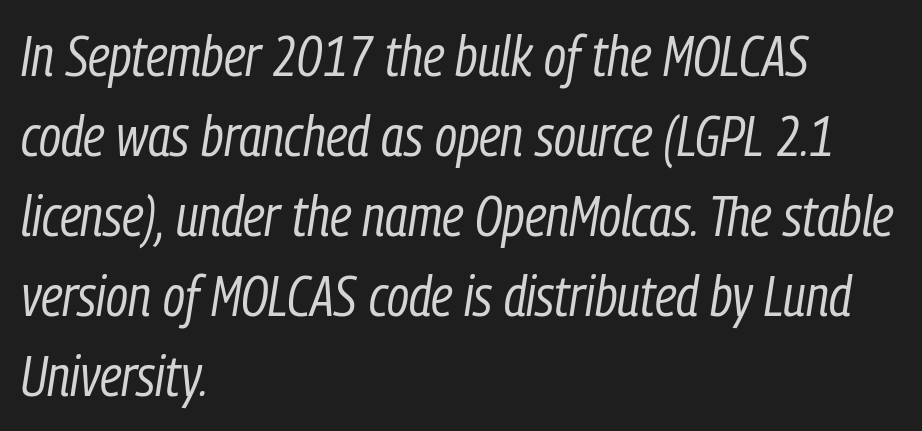
These glyphs show unthickened strokes, regular width or finer. Nobody drew a line under any word here. Honestly, the letter spacing is just normal — you wouldn't notice it. Summary of vertical rhythm: regular, with standard interline spacing. This sample is left-justified, so line endings fall wherever the words run out.
